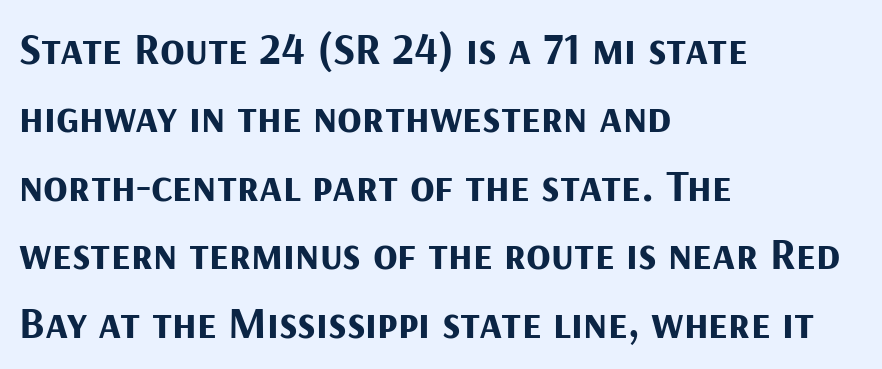
Q: Is the text bold? A: Yes.
Q: Is the text italic (slanted)? A: No, it is upright.
Q: Is the typeface a serif or a sans-serif typeface? A: Sans-serif.
Q: Is the text underlined? A: No.
Q: How is the paragraph aligned? A: Left-aligned.
Q: Is the spacing between letters normal or unusually wide? A: Normal.
Q: Is the spacing between lines tight, normal or loose? A: Normal.
Q: Width (condensed, normal, or wide)? A: Normal.
Q: Stroke contrast? A: Medium.
Q: x-height? A: Medium.
Q: Monospaced? A: No.
